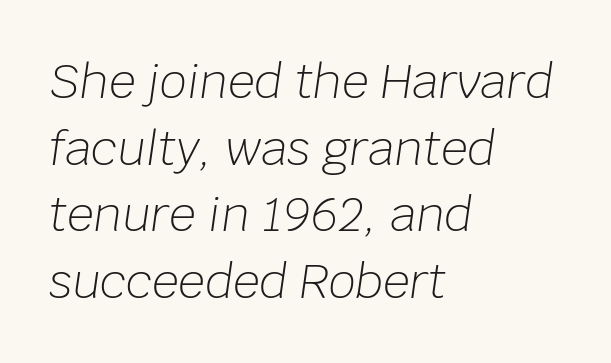
Does the lettering tilt? It does — this is italic. Regarding leading, the lines here are spaced in the standard way. Think of a printed novel: that variable character pitch is what you see here. Teacher's note: observe the even left margin — that is flush-left alignment. Unbolded letterforms with no extra heft.
